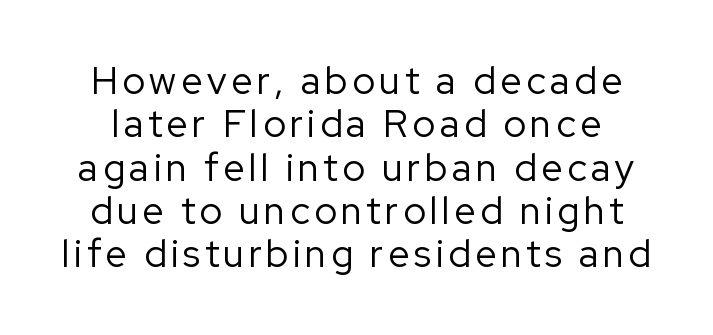
{"serif": "no", "italic": "no", "bold": "no", "weight": "regular", "width": "normal", "stroke_contrast": "low", "x_height": "medium", "monospaced": "no", "underline": "no", "line_spacing": "tight", "line_spacing_ratio": 1.14, "glyph_px": 38}
